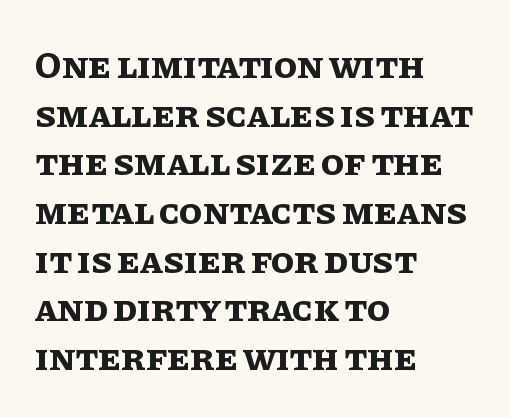
Q: Is the text bold? A: Yes.
Q: Is the text italic (slanted)? A: No, it is upright.
Q: Is the text underlined? A: No.
Q: How is the paragraph aligned? A: Left-aligned.
Q: Is the spacing between letters normal or unusually wide? A: Normal.
Q: Is the spacing between lines tight, normal or loose? A: Normal.
Q: Width (condensed, normal, or wide)? A: Normal.
Q: Stroke contrast? A: Low.
Q: x-height? A: Large.
Q: Monospaced? A: No.
